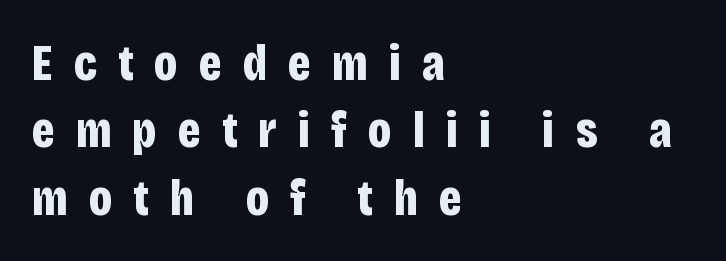
Q: Is the text bold? A: Yes.
Q: Is the text italic (slanted)? A: No, it is upright.
Q: Is the typeface a serif or a sans-serif typeface? A: Sans-serif.
Q: Is the text underlined? A: No.
Q: How is the paragraph aligned? A: Left-aligned.
Q: Is the spacing between letters normal or unusually wide? A: Unusually wide.
Q: Is the spacing between lines tight, normal or loose? A: Normal.
Q: Width (condensed, normal, or wide)? A: Condensed.
Q: Stroke contrast? A: Low.
Q: x-height? A: Large.
Q: Monospaced? A: No.
